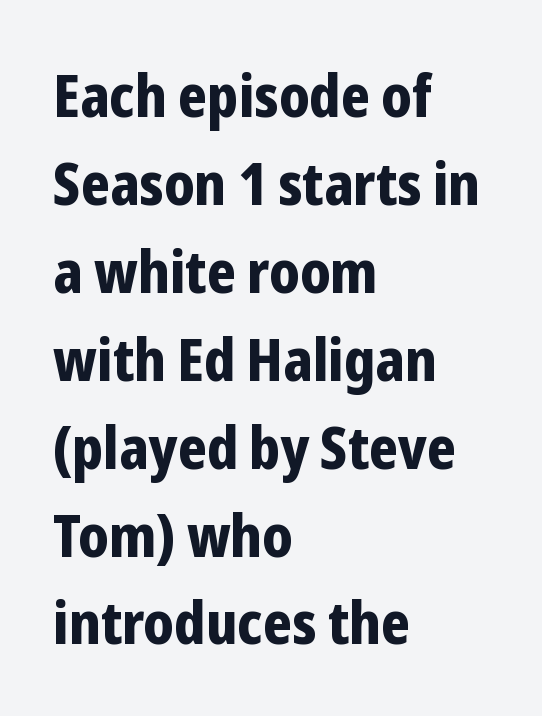
{"serif": "no", "italic": "no", "bold": "yes", "weight": "bold", "width": "condensed", "stroke_contrast": "low", "x_height": "medium", "monospaced": "no", "underline": "no", "align": "left", "line_spacing": "normal", "line_spacing_ratio": 1.49, "letter_spacing": "normal", "letter_spacing_em": 0.0, "glyph_px": 59}
